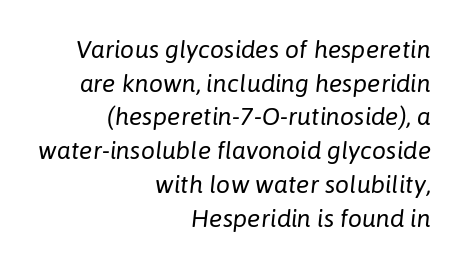
{"italic": "yes", "lean": "right", "slant_degrees": 6, "bold": "no", "underline": "no", "align": "right", "line_spacing": "normal", "line_spacing_ratio": 1.35, "letter_spacing": "normal", "letter_spacing_em": 0.0, "glyph_px": 25}
